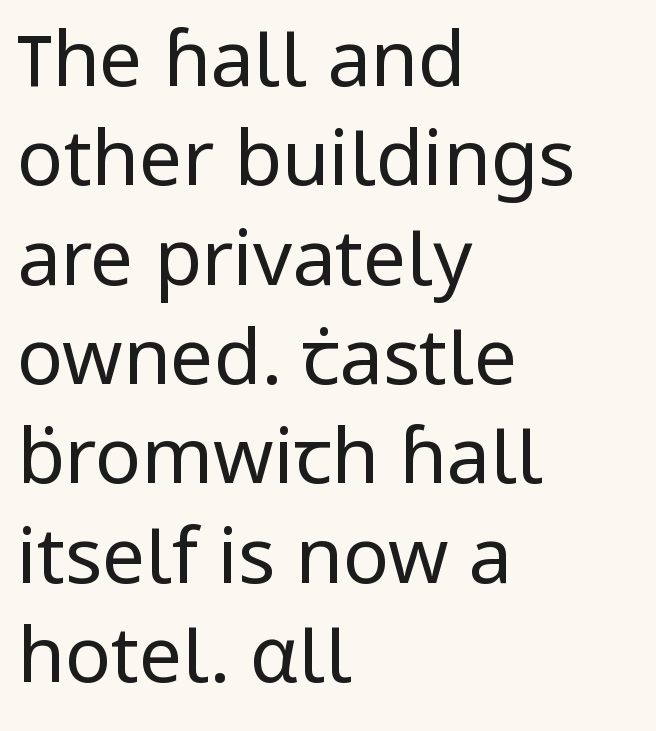
Reading down the column, the eye jumps a familiar distance to each next line. Weight: not bold — regular or lighter. You can tell it's not italic because the verticals are truly vertical. Quick note: underline off.
